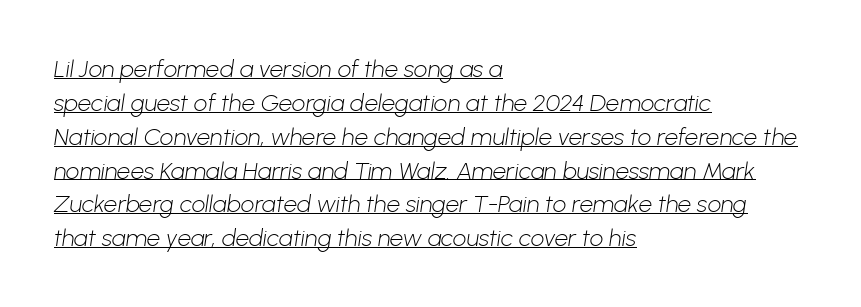
The image shows 24 px text type; set left-aligned, normal line spacing (1.41x), normal letter spacing, underlined.
